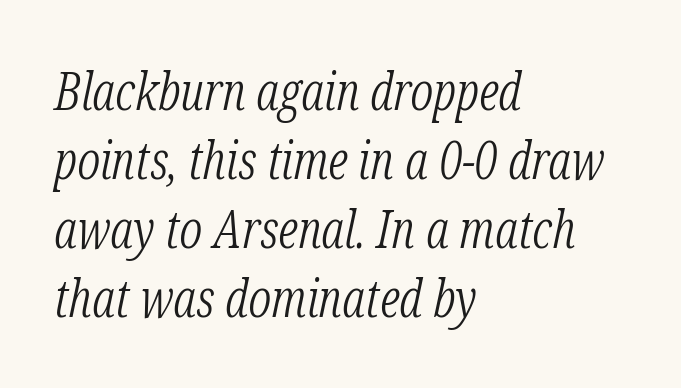
The image shows 52 px light, condensed serif type, italic (leaning right); set left-aligned, normal line spacing (1.33x), normal letter spacing, not underlined; low stroke contrast and a medium x-height.
